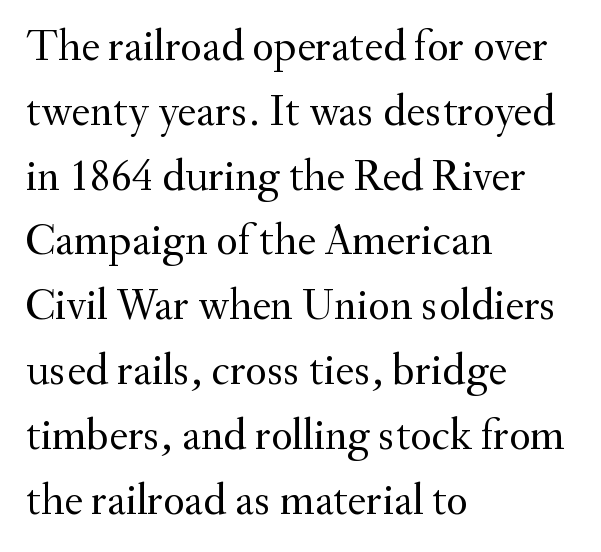
Caption: standard tracking, unaltered. Students, observe: this is what conventionally led text looks like. Weight: not bold — regular or lighter. Note the varied advance widths — an 'i' is clearly narrower than an 'm'. Unlike a clean sans, this face finishes its strokes with serifs. These lines were composed using upright roman letters.
